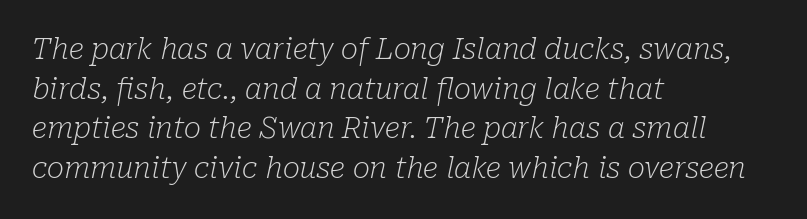
{"serif": "yes", "italic": "yes", "lean": "right", "slant_degrees": 10, "bold": "no", "weight": "light", "width": "normal", "stroke_contrast": "low", "x_height": "medium", "monospaced": "no", "underline": "no", "align": "left", "line_spacing": "normal", "line_spacing_ratio": 1.37, "letter_spacing": "normal", "letter_spacing_em": 0.0, "glyph_px": 29}
